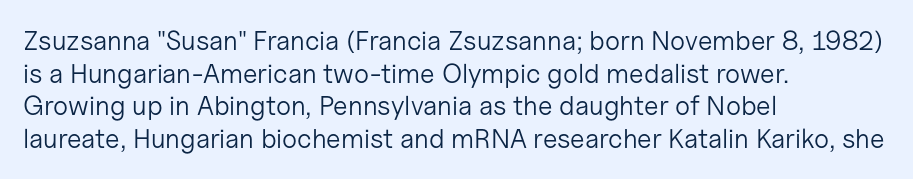
What stands out about the letter spacing? Nothing — it is the standard amount. This is not heavy type; no bold has been used. Just letters on the line, the space beneath them empty. Notice how the stems are strictly vertical — no italics here. This rendering uses left alignment, leaving the right contour irregular.
